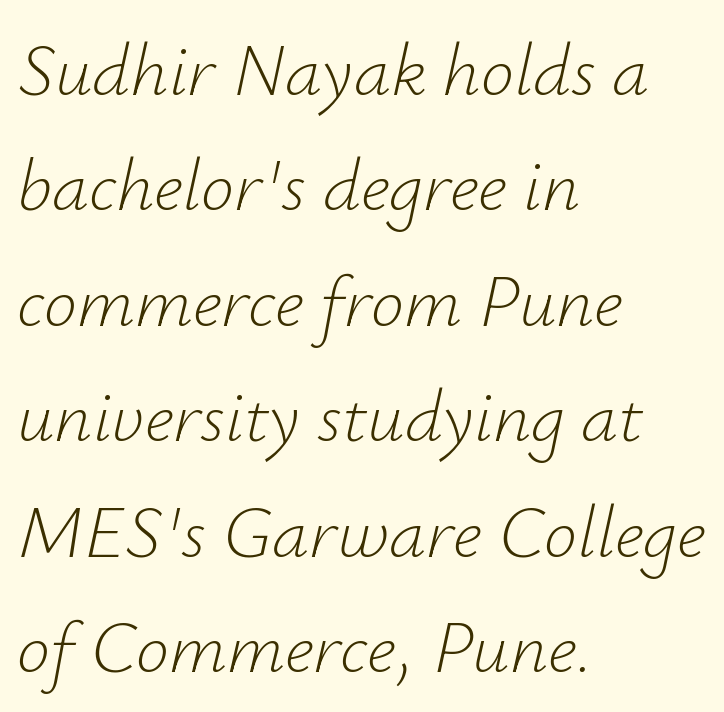
{"italic": "yes", "lean": "right", "slant_degrees": 12, "bold": "no", "weight": "light", "width": "normal", "stroke_contrast": "low", "x_height": "small", "monospaced": "no", "underline": "no", "align": "left", "line_spacing": "normal", "line_spacing_ratio": 1.56, "letter_spacing": "normal", "letter_spacing_em": 0.0, "glyph_px": 74}
